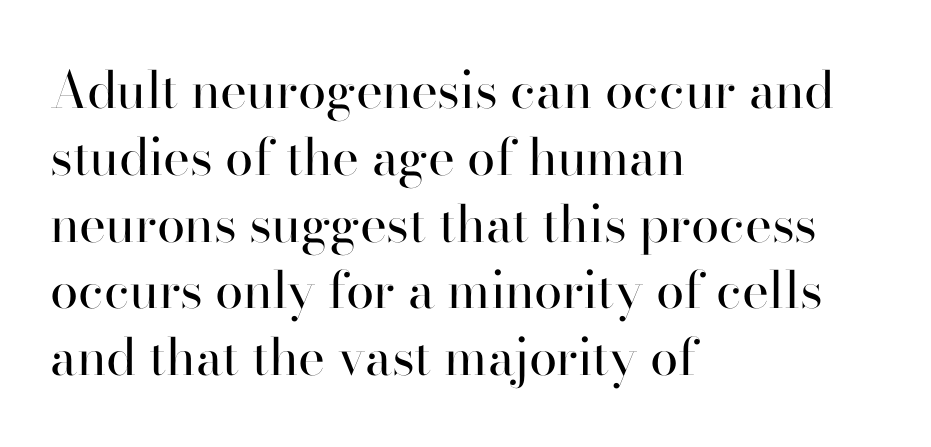
The image shows 51 px regular-weight serif type, upright; set left-aligned, normal line spacing (1.31x), normal letter spacing, not underlined; high stroke contrast and a small x-height.
